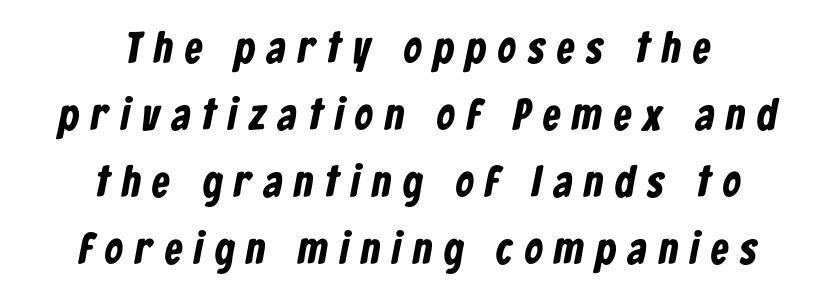
The image shows 44 px bold, condensed sans-serif type; set centered, normal line spacing (1.52x), unusually wide letter spacing (+0.28 em), not underlined; low stroke contrast and a medium x-height.
